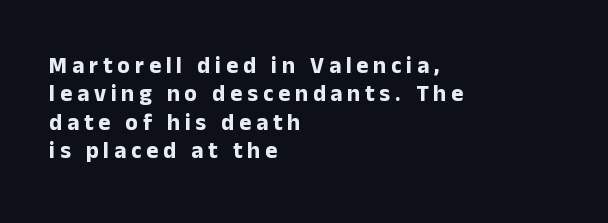
{"italic": "no", "bold": "yes", "underline": "no", "align": "left", "line_spacing_ratio": 1.23, "letter_spacing": "wide", "letter_spacing_em": 0.21, "glyph_px": 23}
